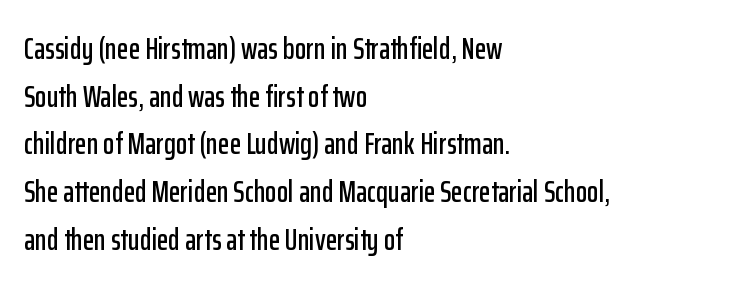
Q: Is the text italic (slanted)? A: No, it is upright.
Q: Is the typeface a serif or a sans-serif typeface? A: Sans-serif.
Q: Is the text underlined? A: No.
Q: How is the paragraph aligned? A: Left-aligned.
Q: Is the spacing between letters normal or unusually wide? A: Normal.
Q: Is the spacing between lines tight, normal or loose? A: Normal.
Q: Width (condensed, normal, or wide)? A: Condensed.
Q: Stroke contrast? A: Low.
Q: x-height? A: Medium.
Q: Monospaced? A: No.
